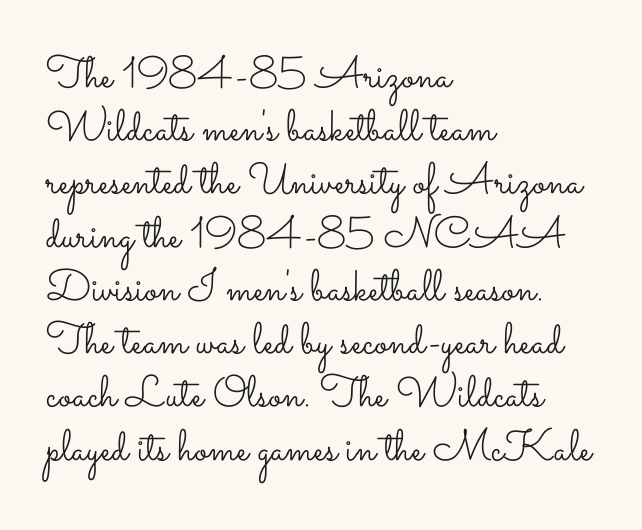
The image shows 44 px light, wide type; set left-aligned, line spacing 1.21x, normal letter spacing, not underlined; low stroke contrast and a small x-height.
